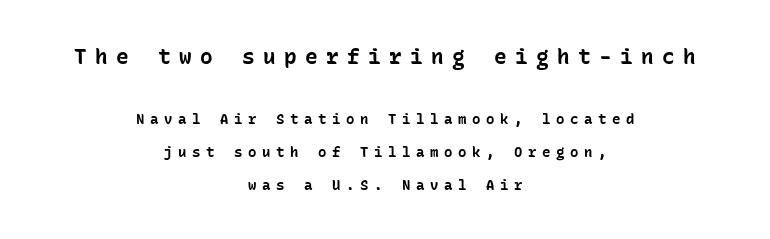
Q: Is the text bold? A: Yes.
Q: Is the text italic (slanted)? A: No, it is upright.
Q: Is the text underlined? A: No.
Q: How is the paragraph aligned? A: Centered.
Q: Is the spacing between letters normal or unusually wide? A: Unusually wide.
Q: Is the spacing between lines tight, normal or loose? A: Loose.
Q: Which block of text is set in a larger size, the first (top) or the second (bottom)? A: The first (top) one.
